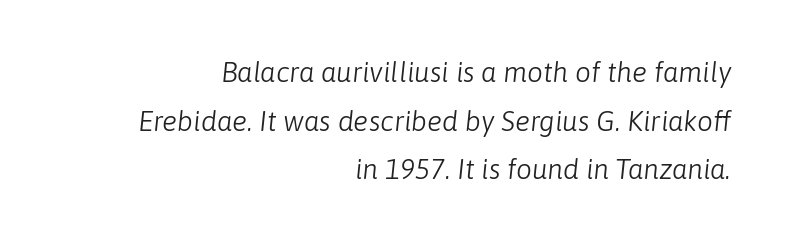
The image shows 28 px light type, italic (leaning right); set right-aligned, line spacing 1.74x, normal letter spacing, not underlined; low stroke contrast and a medium x-height.
